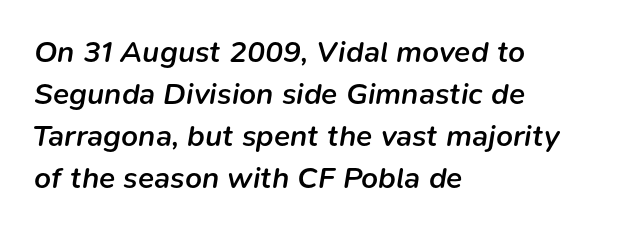
The image shows 30 px semibold type, italic (leaning right); set left-aligned, normal line spacing (1.4x), normal letter spacing, not underlined; low stroke contrast and a medium x-height.
